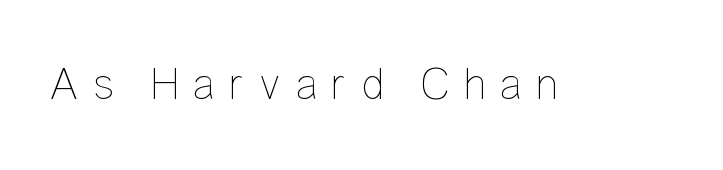
{"italic": "no", "bold": "no", "weight": "thin", "width": "condensed", "stroke_contrast": "low", "x_height": "medium", "monospaced": "no", "underline": "no", "letter_spacing": "wide", "letter_spacing_em": 0.3, "glyph_px": 45}
